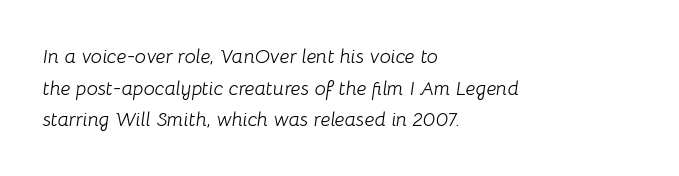
What's the leading like? Ordinary, nothing unusual. Line starts are locked; line ends wander. There's an unmistakable incline to the writing here. No word sits above an underline. You could call the tracking neutral — neither tight nor loose. Stem width sits at or under what a default text font uses.
